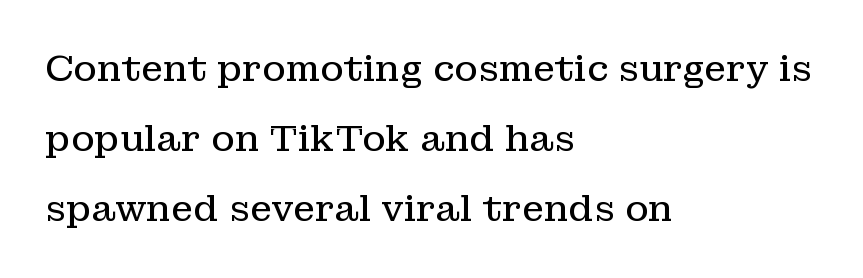
The image shows 36 px regular-weight serif type, upright; set left-aligned, loose line spacing (1.95x), normal letter spacing, not underlined; low stroke contrast and a medium x-height.
